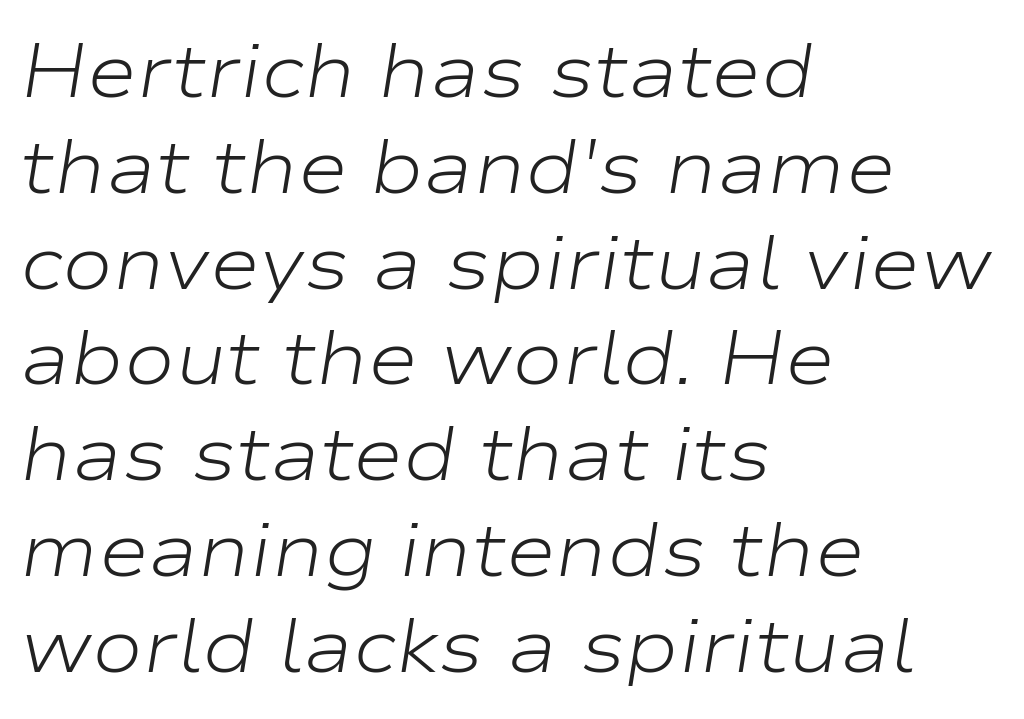
The letters advance in unequal steps, a hallmark of proportional type. These lines were composed using italics. The leading is moderate, giving the passage an even texture. The lines in this sample share a left origin and differ only in where they stop. The font sits on the lighter half of the weight spectrum, regular included. This sample uses plain, unmodified letter spacing.
